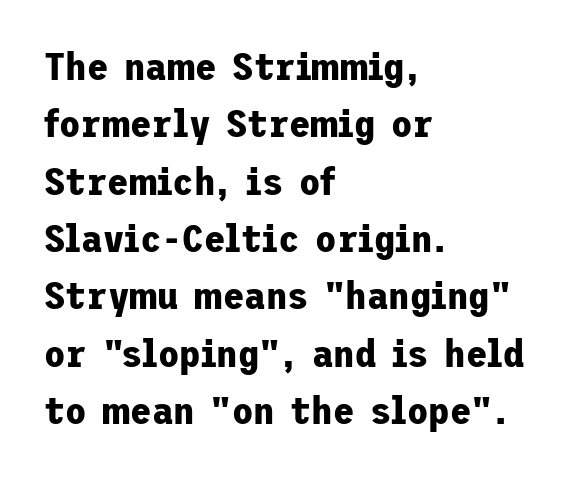
The image shows 39 px bold sans-serif type, upright; set left-aligned, normal line spacing (1.47x), normal letter spacing, not underlined; low stroke contrast and a medium x-height.
